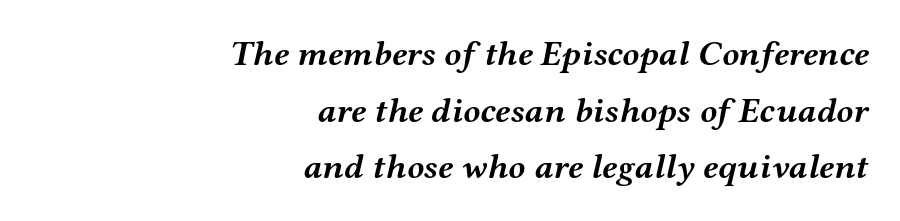
The image shows 35 px semibold, wide serif type, italic (leaning right); set right-aligned, normal line spacing (1.62x), normal letter spacing, not underlined; medium stroke contrast and a medium x-height.
